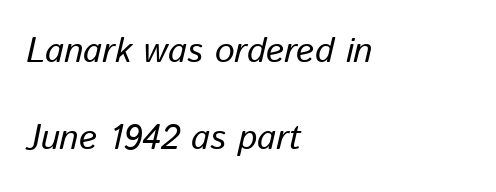
The image shows 35 px regular-weight type, italic (leaning right); set left-aligned, loose line spacing (2.5x), normal letter spacing, not underlined; low stroke contrast and a medium x-height.
